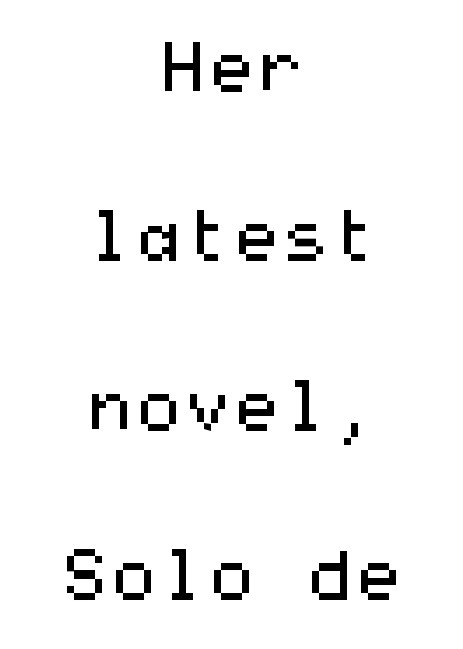
Q: Is the text bold? A: No.
Q: Is the text italic (slanted)? A: No, it is upright.
Q: Is the typeface a serif or a sans-serif typeface? A: Sans-serif.
Q: Is the text underlined? A: No.
Q: How is the paragraph aligned? A: Centered.
Q: Is the spacing between letters normal or unusually wide? A: Normal.
Q: Is the spacing between lines tight, normal or loose? A: Loose.
Q: Width (condensed, normal, or wide)? A: Wide.
Q: Stroke contrast? A: Medium.
Q: x-height? A: Medium.
